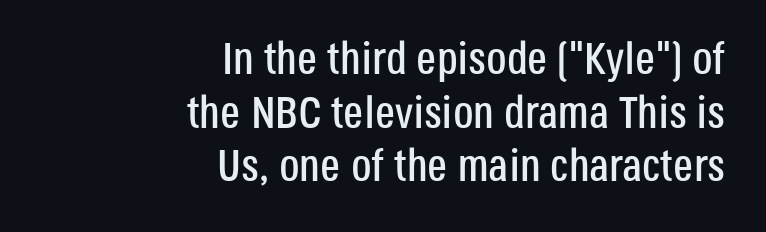
{"serif": "no", "italic": "no", "width": "condensed", "stroke_contrast": "low", "x_height": "large", "monospaced": "no", "underline": "no", "align": "right", "line_spacing_ratio": 1.19, "letter_spacing": "normal", "letter_spacing_em": 0.0, "glyph_px": 45}
